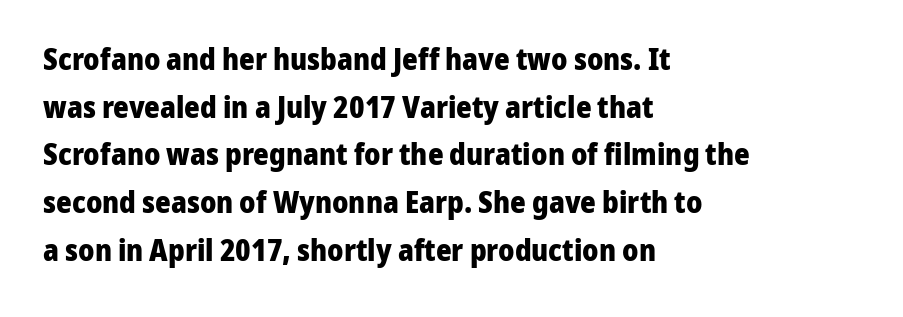
Q: Is the text bold? A: Yes.
Q: Is the text italic (slanted)? A: No, it is upright.
Q: Is the typeface a serif or a sans-serif typeface? A: Sans-serif.
Q: Is the text underlined? A: No.
Q: How is the paragraph aligned? A: Left-aligned.
Q: Is the spacing between letters normal or unusually wide? A: Normal.
Q: Is the spacing between lines tight, normal or loose? A: Normal.
Q: Width (condensed, normal, or wide)? A: Normal.
Q: Stroke contrast? A: Low.
Q: x-height? A: Medium.
Q: Monospaced? A: No.
